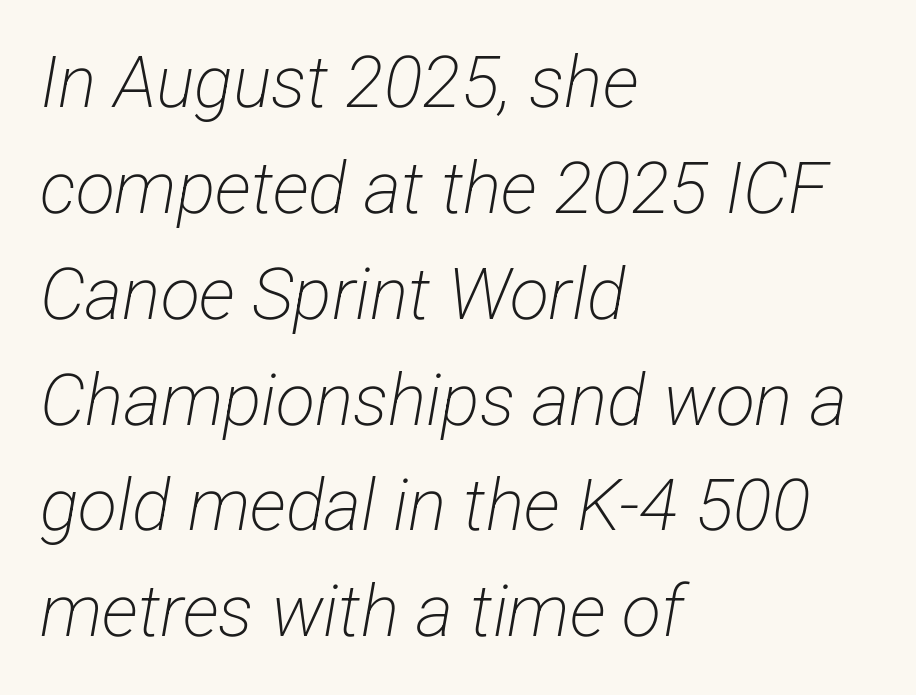
{"serif": "no", "bold": "no", "weight": "light", "width": "condensed", "stroke_contrast": "low", "x_height": "medium", "monospaced": "no", "underline": "no", "align": "left", "line_spacing": "normal", "line_spacing_ratio": 1.47, "letter_spacing": "normal", "letter_spacing_em": 0.0, "glyph_px": 72}
